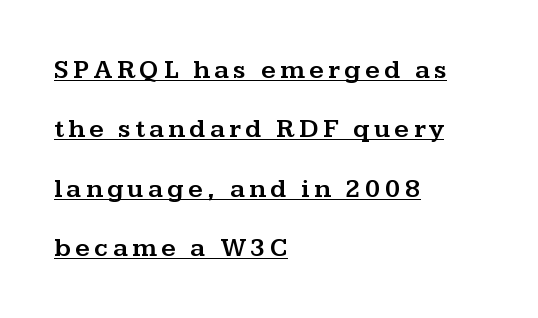
{"italic": "no", "underline": "yes", "align": "left", "line_spacing": "loose", "line_spacing_ratio": 2.28, "glyph_px": 26}
